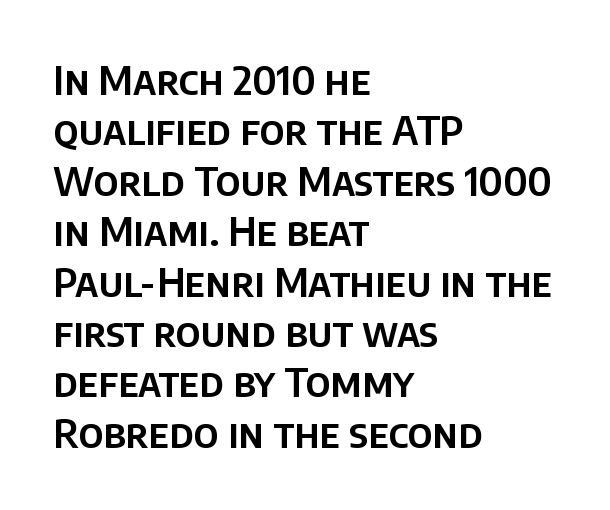
Inter-character spacing is left at the font's built-in metrics. Check under the words: just untouched page. Leading matches the norm, producing a regular column. The characters display no serif detailing; their extremities are plain. This sample uses an upright cut, with every glyph sitting square on the baseline.
